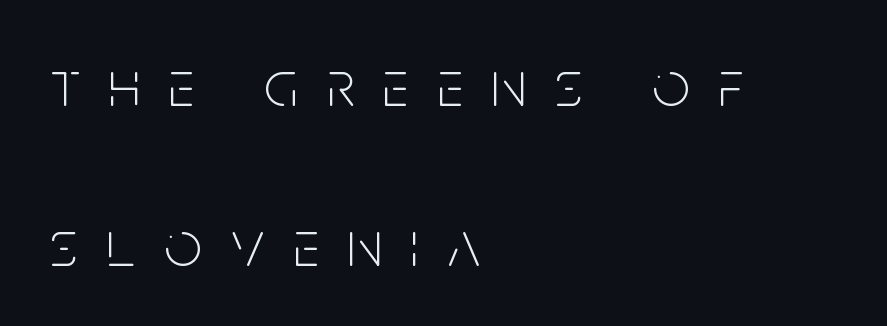
The image shows 65 px light, condensed sans-serif type, upright; set left-aligned, loose line spacing (2.46x), unusually wide letter spacing (+0.45 em), not underlined; low stroke contrast and a large x-height.
